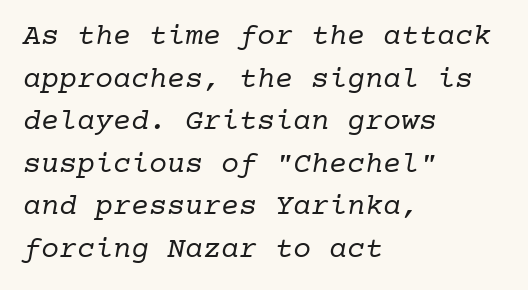
Q: Is the text bold? A: No.
Q: Is the typeface a serif or a sans-serif typeface? A: Serif.
Q: Is the text underlined? A: No.
Q: How is the paragraph aligned? A: Left-aligned.
Q: Is the spacing between letters normal or unusually wide? A: Normal.
Q: Is the spacing between lines tight, normal or loose? A: Normal.
Q: Width (condensed, normal, or wide)? A: Normal.
Q: Stroke contrast? A: Low.
Q: x-height? A: Medium.
Q: Monospaced? A: Yes.
